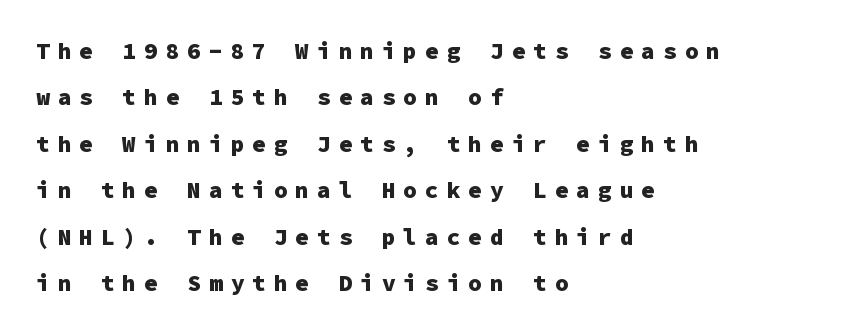
Q: Is the text bold? A: Yes.
Q: Is the text italic (slanted)? A: No, it is upright.
Q: Is the text underlined? A: No.
Q: How is the paragraph aligned? A: Left-aligned.
Q: Is the spacing between letters normal or unusually wide? A: Unusually wide.
Q: Is the spacing between lines tight, normal or loose? A: Loose.
